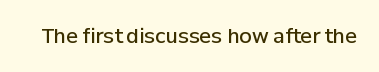
The image shows 20 px text type, upright; set normal letter spacing, not underlined.
